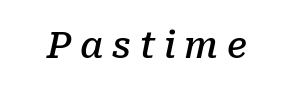
The image shows 36 px semibold serif type, italic (leaning right); set unusually wide letter spacing (+0.24 em), not underlined; low stroke contrast and a medium x-height.
